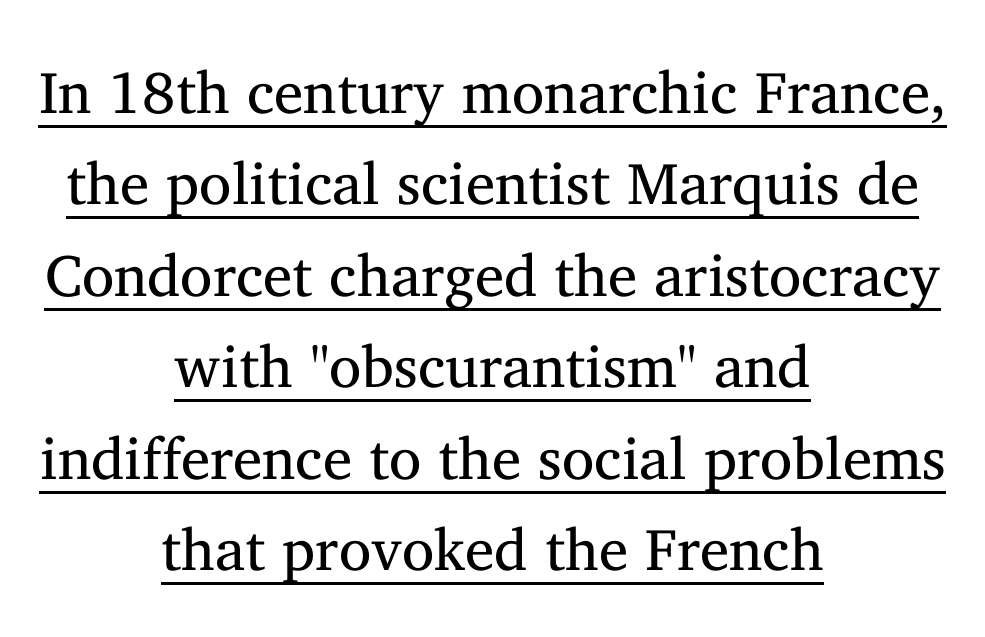
Q: Is the text bold? A: No.
Q: Is the text italic (slanted)? A: No, it is upright.
Q: Is the typeface a serif or a sans-serif typeface? A: Serif.
Q: Is the text underlined? A: Yes.
Q: How is the paragraph aligned? A: Centered.
Q: Is the spacing between letters normal or unusually wide? A: Normal.
Q: Is the spacing between lines tight, normal or loose? A: Normal.
Q: Width (condensed, normal, or wide)? A: Normal.
Q: Stroke contrast? A: Medium.
Q: x-height? A: Medium.
Q: Monospaced? A: No.
